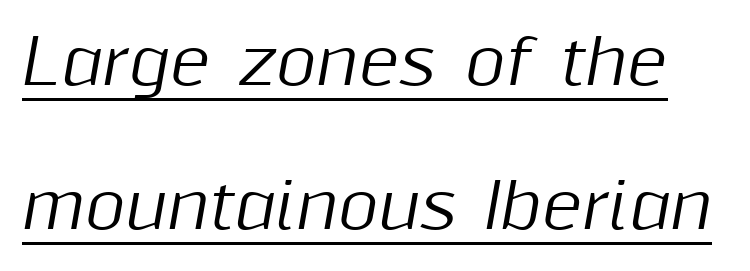
The image shows 62 px text type, italic (leaning right); set loose line spacing (2.32x), normal letter spacing, underlined; medium stroke contrast and a medium x-height.
